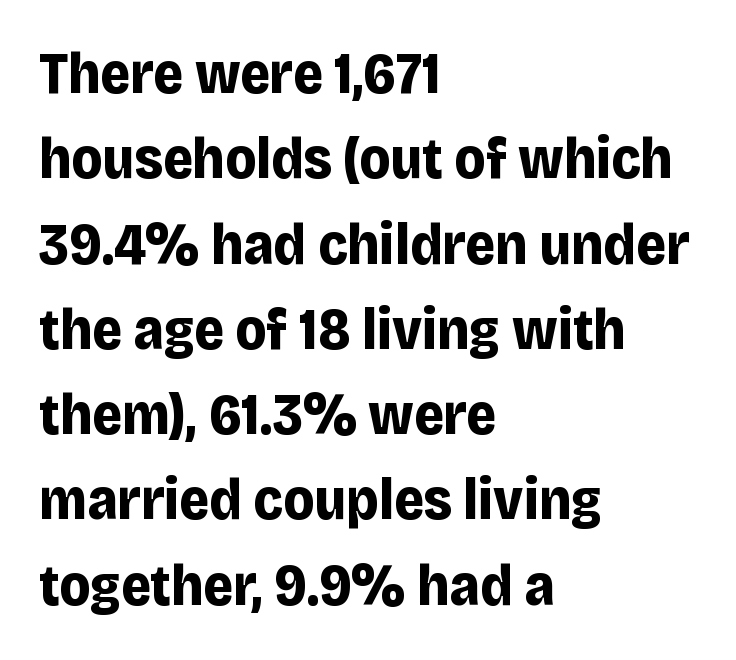
The image shows 58 px bold sans-serif type, upright; set left-aligned, normal line spacing (1.47x), normal letter spacing, not underlined; low stroke contrast and a large x-height.
